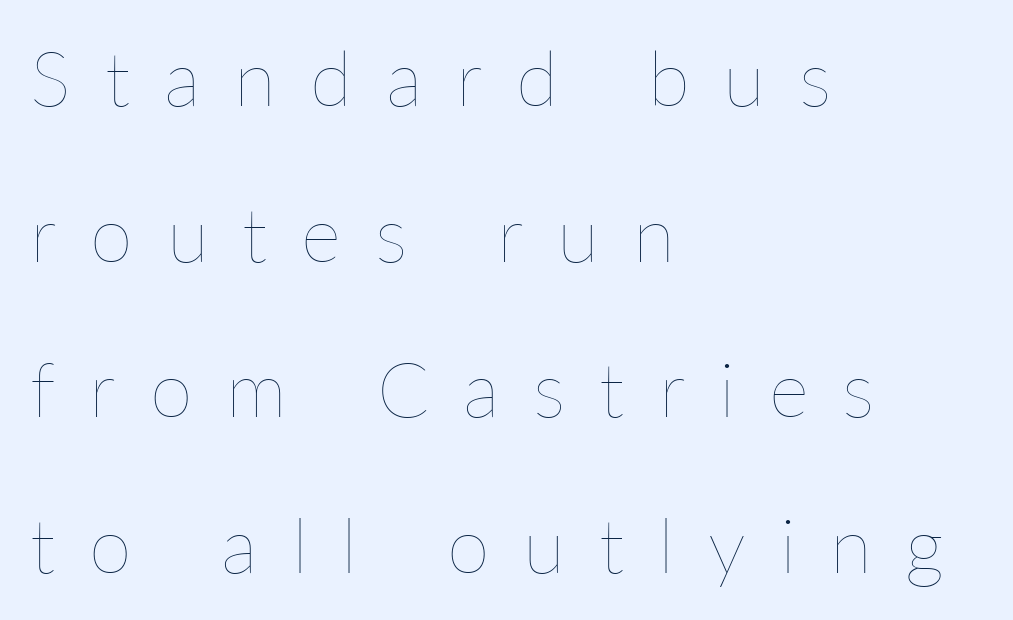
{"italic": "no", "bold": "no", "weight": "thin", "width": "normal", "stroke_contrast": "low", "x_height": "medium", "monospaced": "no", "underline": "no", "align": "left", "line_spacing": "loose", "line_spacing_ratio": 2.02, "letter_spacing": "wide", "letter_spacing_em": 0.44, "glyph_px": 77}
